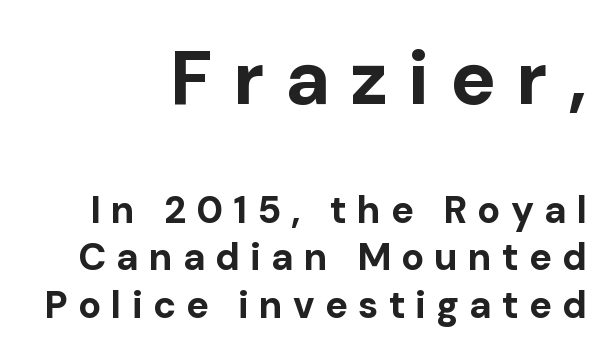
The image shows 76 px bold sans-serif type, upright; set right-aligned, normal line spacing (1.26x), unusually wide letter spacing (+0.27 em), not underlined; the first (top) block is 2.0x larger; low stroke contrast and a medium x-height.
